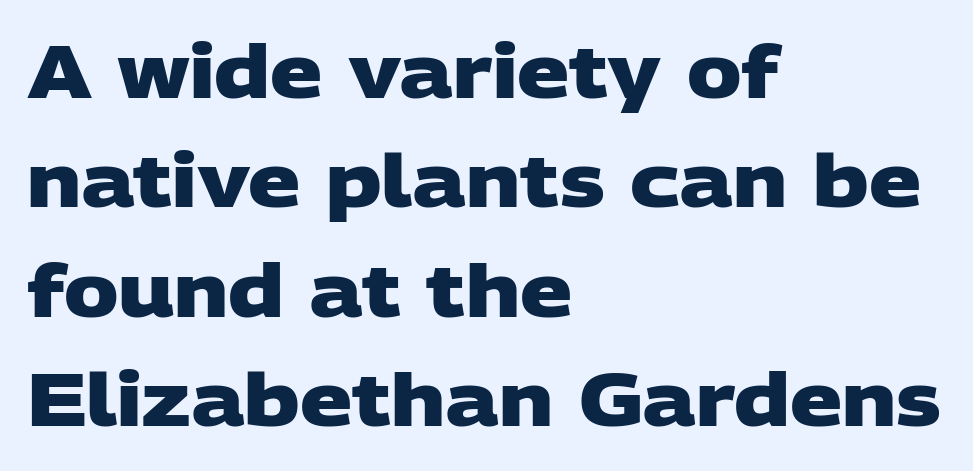
Regarding leading, the lines here are spaced in the standard way. Observe the absence of serifs on each vertical stroke in this sample. The passage is arranged the way most books set body copy — flush left. No word sits above an underline. Each letter keeps its own natural width here, so spacing adapts to shape.
